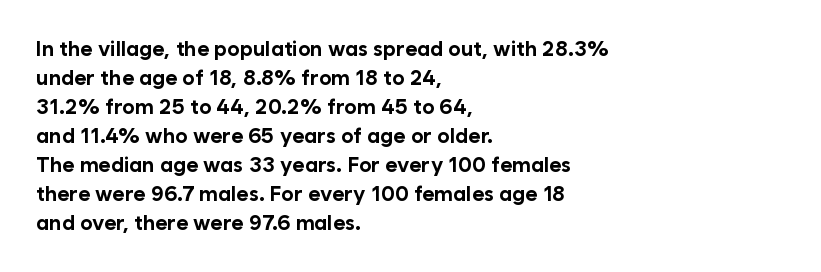
The image shows 21 px bold type, upright; set left-aligned, normal line spacing (1.38x), normal letter spacing, not underlined.
